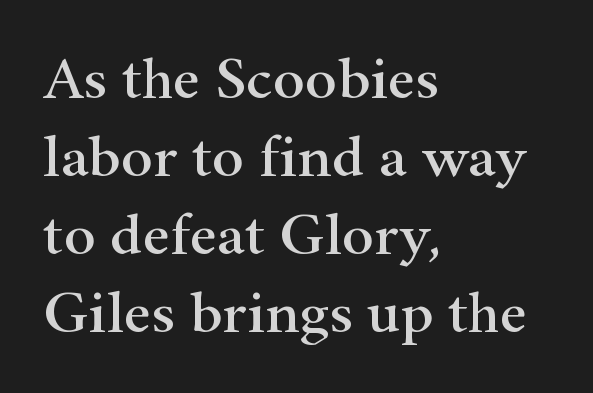
{"serif": "yes", "italic": "no", "width": "wide", "stroke_contrast": "high", "x_height": "small", "monospaced": "no", "underline": "no", "align": "left", "line_spacing": "normal", "line_spacing_ratio": 1.3, "letter_spacing": "normal", "letter_spacing_em": 0.0, "glyph_px": 60}
